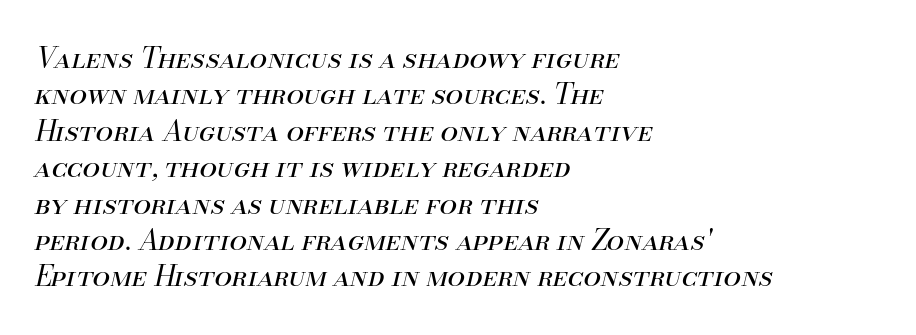
Spacing verdict: proportional, widths tailored to each character. Descender tails drop into unmarked territory. The rendering uses a moderate line-height, typical for paragraphs. Characters follow at the spacing the type designer built in. The weight would be labelled regular, book, light, or lighter still.
